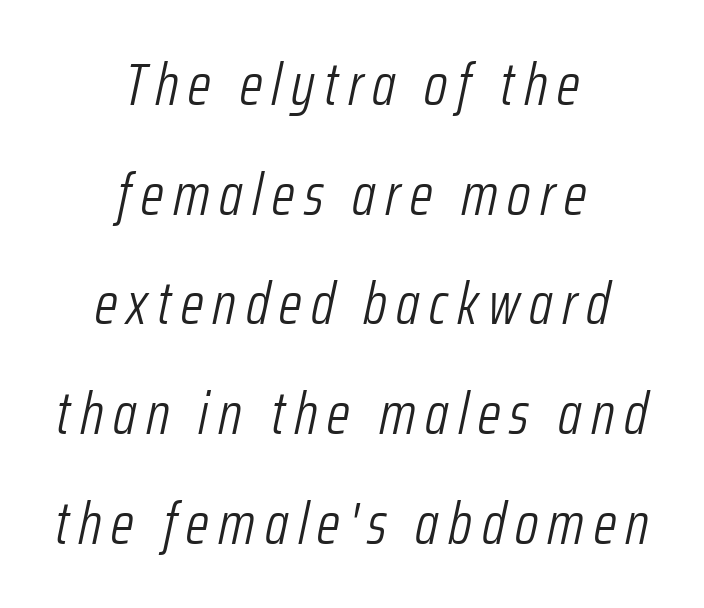
Q: Is the text bold? A: No.
Q: Is the text italic (slanted)? A: Yes, it leans right by about 12 degrees.
Q: Is the text underlined? A: No.
Q: How is the paragraph aligned? A: Centered.
Q: Width (condensed, normal, or wide)? A: Condensed.
Q: Stroke contrast? A: Low.
Q: x-height? A: Medium.
Q: Monospaced? A: No.
